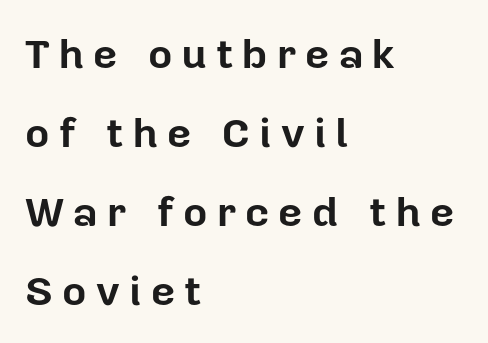
{"serif": "no", "italic": "no", "bold": "yes", "weight": "bold", "width": "normal", "stroke_contrast": "low", "x_height": "medium", "monospaced": "no", "underline": "no", "align": "left", "line_spacing_ratio": 1.88, "letter_spacing": "wide", "letter_spacing_em": 0.22, "glyph_px": 42}
